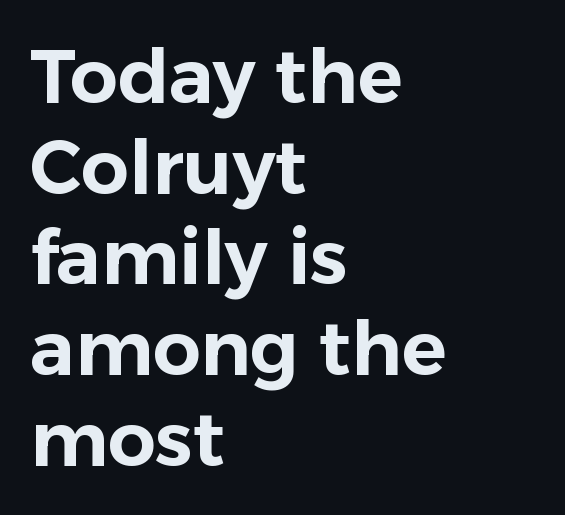
{"serif": "no", "italic": "no", "width": "normal", "stroke_contrast": "low", "x_height": "medium", "monospaced": "no", "underline": "no", "align": "left", "line_spacing_ratio": 1.21, "letter_spacing": "normal", "letter_spacing_em": 0.0, "glyph_px": 75}
